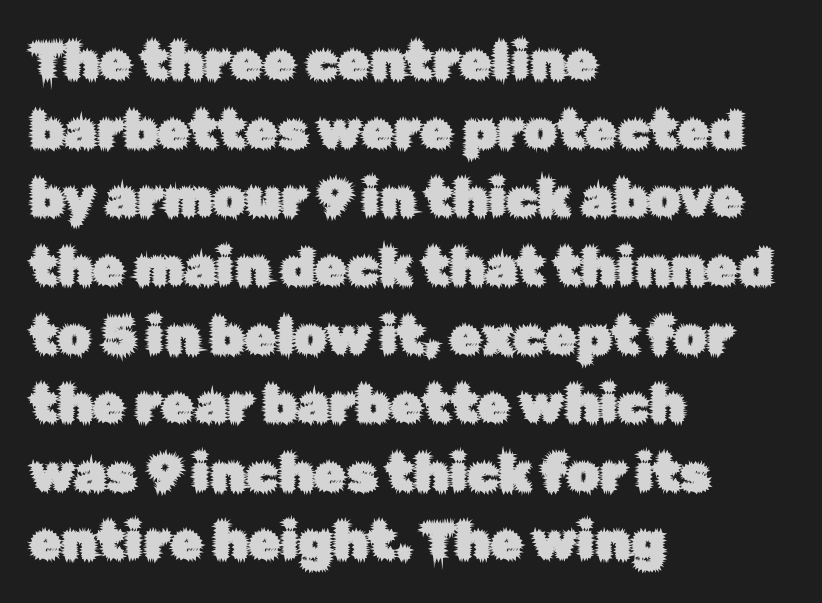
Honestly, there is no underline to notice here at all. Note: no serifs on the glyphs. Notice how the stems are strictly vertical — no italics here. Does the copy run flush right? No — it runs flush left.
